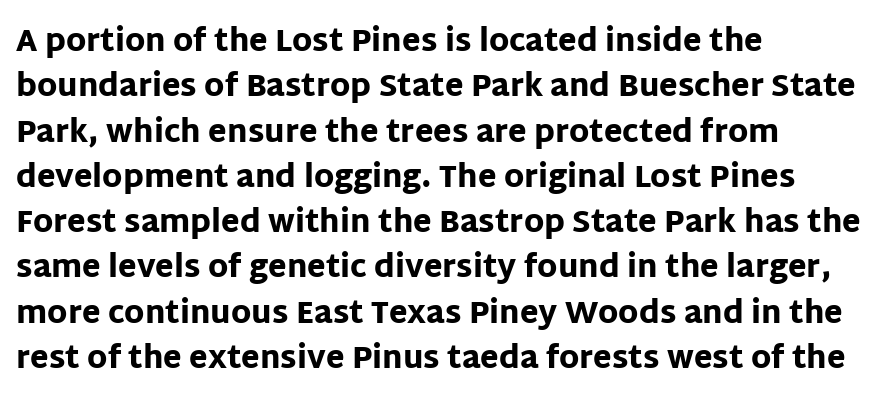
The image shows 30 px heavy sans-serif type, upright; set left-aligned, normal line spacing (1.51x), normal letter spacing, not underlined; low stroke contrast and a large x-height.
